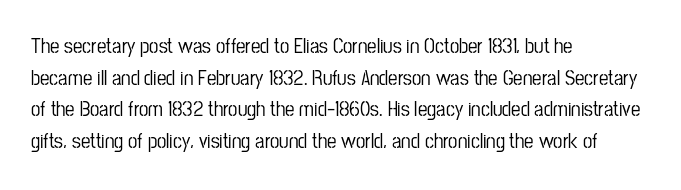
{"italic": "no", "underline": "no", "align": "left", "line_spacing": "normal", "line_spacing_ratio": 1.51, "letter_spacing": "normal", "letter_spacing_em": 0.0, "glyph_px": 21}
